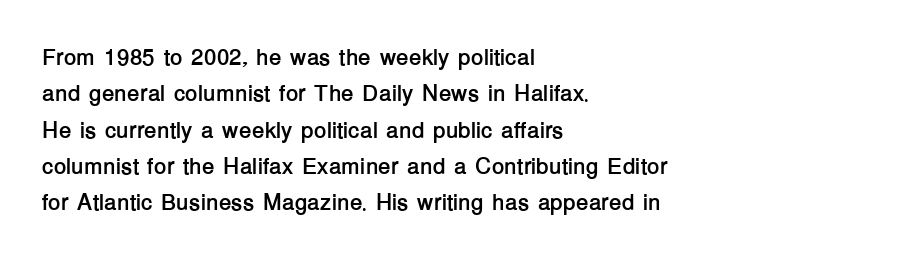
{"italic": "no", "bold": "yes", "underline": "no", "align": "left", "line_spacing": "normal", "line_spacing_ratio": 1.58, "letter_spacing": "normal", "letter_spacing_em": 0.0, "glyph_px": 23}
